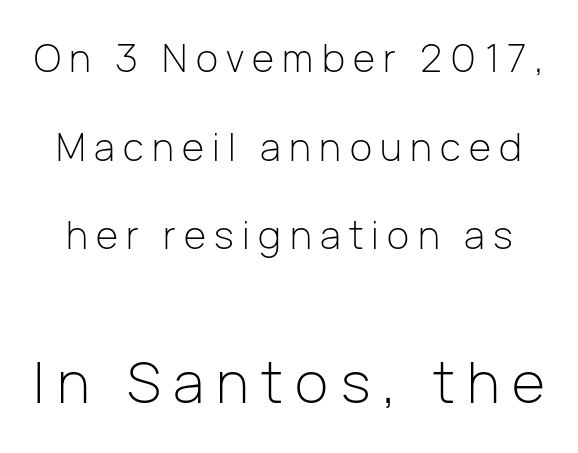
Q: Is the text bold? A: No.
Q: Is the text italic (slanted)? A: No, it is upright.
Q: Is the typeface a serif or a sans-serif typeface? A: Sans-serif.
Q: Is the text underlined? A: No.
Q: Is the spacing between letters normal or unusually wide? A: Unusually wide.
Q: Is the spacing between lines tight, normal or loose? A: Loose.
Q: Which block of text is set in a larger size, the first (top) or the second (bottom)? A: The second (bottom) one.
Q: Width (condensed, normal, or wide)? A: Normal.
Q: Stroke contrast? A: Low.
Q: x-height? A: Medium.
Q: Monospaced? A: No.
